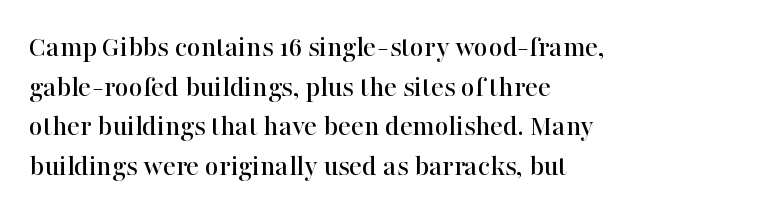
The image shows 30 px serif type, upright; set left-aligned, normal line spacing (1.32x), normal letter spacing, not underlined; high stroke contrast and a medium x-height.
